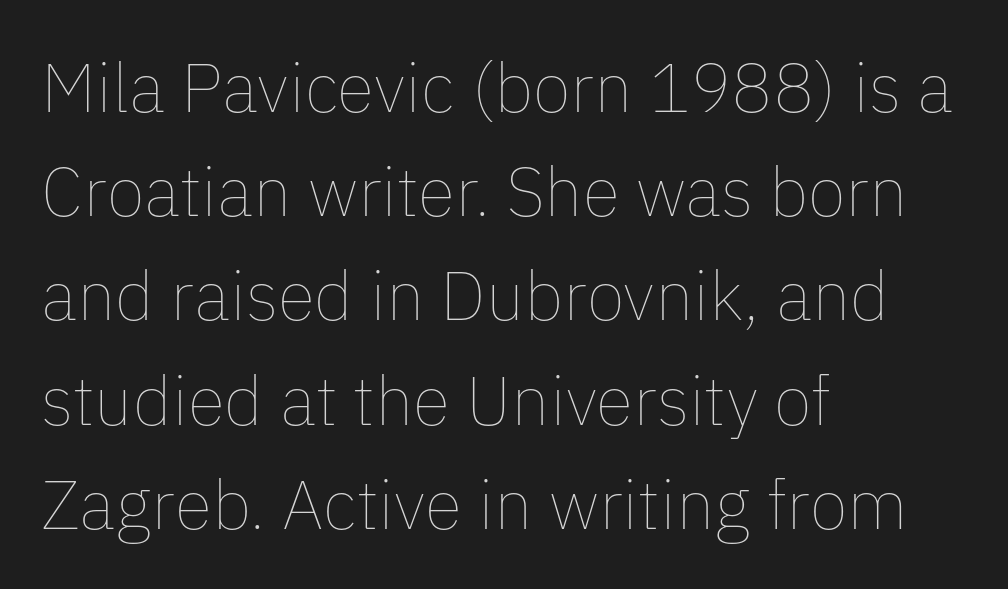
Weight: regular or lighter. Check under the words: just untouched page. Compared with typical paragraphs, the rows here are spaced about the same. Posture: straight, roman, zero tilt. Each letter keeps its own natural width here, so spacing adapts to shape.
